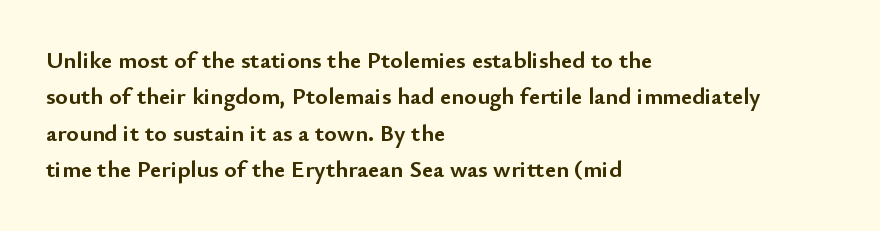
The image shows 24 px bold type, upright; set left-aligned, normal line spacing (1.52x), normal letter spacing, not underlined.
